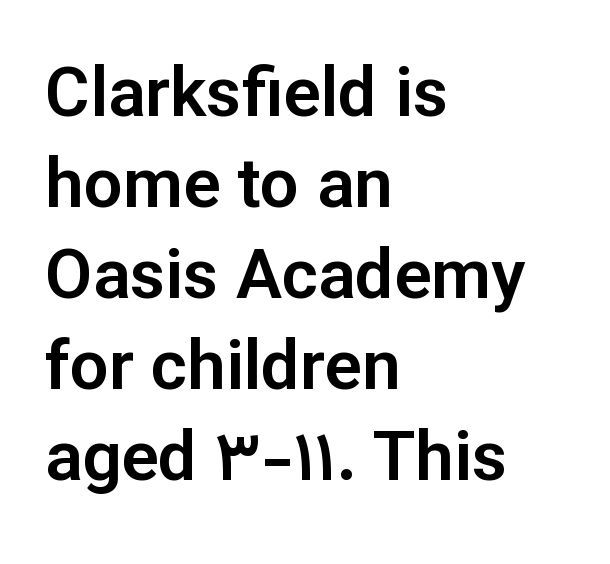
{"serif": "no", "italic": "no", "width": "normal", "stroke_contrast": "low", "x_height": "medium", "monospaced": "no", "underline": "no", "align": "left", "line_spacing": "normal", "line_spacing_ratio": 1.32, "letter_spacing": "normal", "letter_spacing_em": 0.0, "glyph_px": 69}
